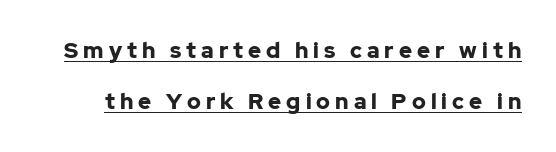
{"italic": "no", "bold": "yes", "underline": "yes", "line_spacing": "loose", "line_spacing_ratio": 2.34, "letter_spacing": "wide", "letter_spacing_em": 0.23, "glyph_px": 22}
